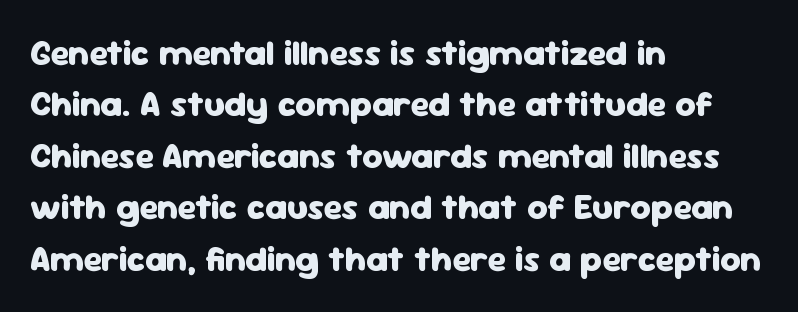
Each letter's strokes conclude bluntly, with no projecting serifs. Do the characters align in a grid? No, the font is proportional. The paragraph shown leans on its left margin. Each word holds together tightly as a unit, with standard inter-letter gaps. Unmarked baselines from the first word to the last. Quick note: not italic, upright.
